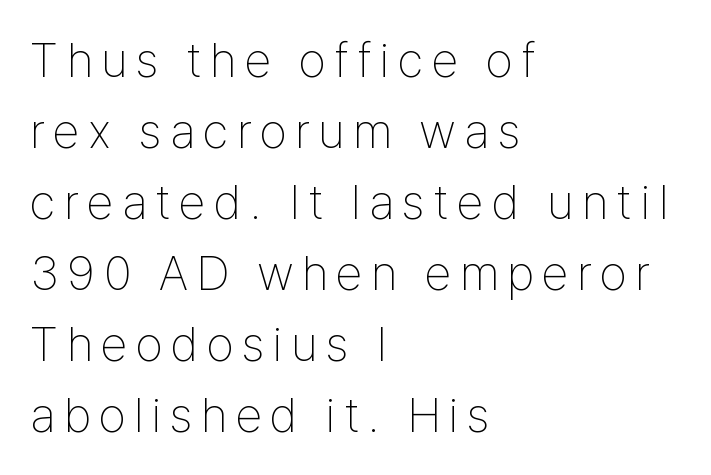
Baseline-to-baseline distance is the conventional proportion of letter height. The paragraph shown leans on its left margin. On a weight scale, this lands at 450 or below. Classification — sans serif.
